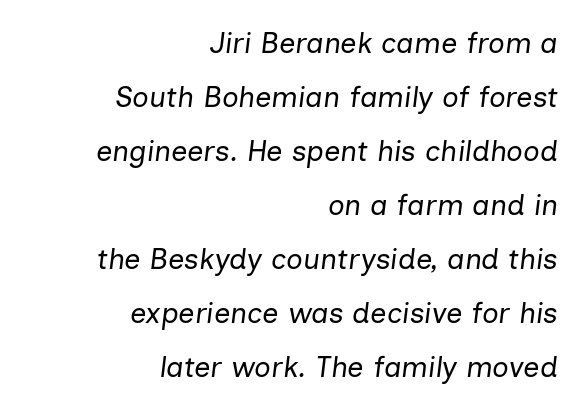
The image shows 29 px regular-weight type, italic (leaning right); set right-aligned, line spacing 1.86x, normal letter spacing, not underlined; low stroke contrast and a medium x-height.
